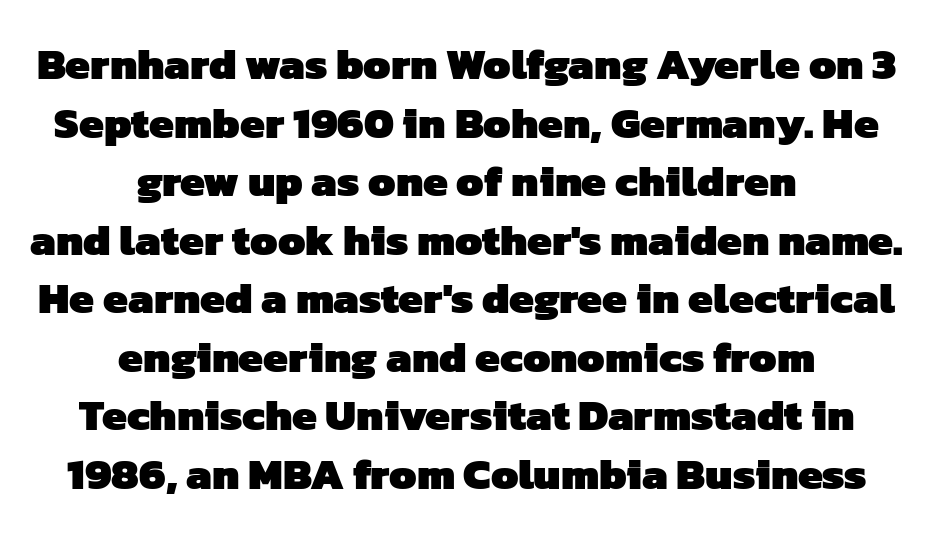
{"serif": "no", "bold": "yes", "weight": "heavy", "width": "normal", "stroke_contrast": "low", "x_height": "medium", "monospaced": "no", "underline": "no", "align": "center", "line_spacing": "normal", "line_spacing_ratio": 1.33, "letter_spacing": "normal", "letter_spacing_em": 0.0, "glyph_px": 44}
